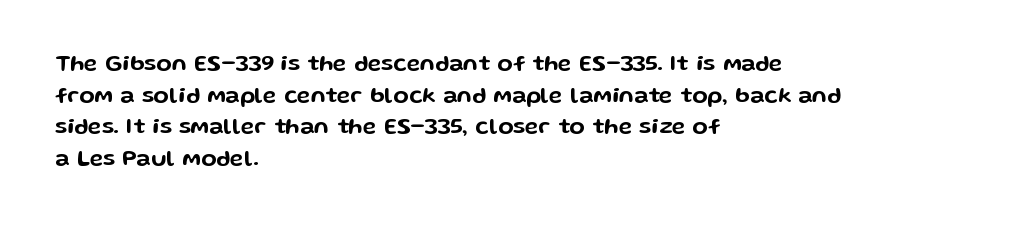
Q: Is the text italic (slanted)? A: No, it is upright.
Q: Is the text underlined? A: No.
Q: How is the paragraph aligned? A: Left-aligned.
Q: Is the spacing between letters normal or unusually wide? A: Normal.
Q: Is the spacing between lines tight, normal or loose? A: Normal.
